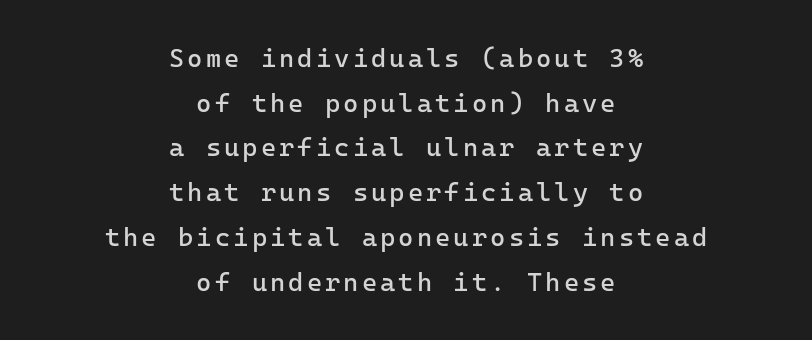
Q: Is the text bold? A: No.
Q: Is the text italic (slanted)? A: No, it is upright.
Q: Is the text underlined? A: No.
Q: How is the paragraph aligned? A: Centered.
